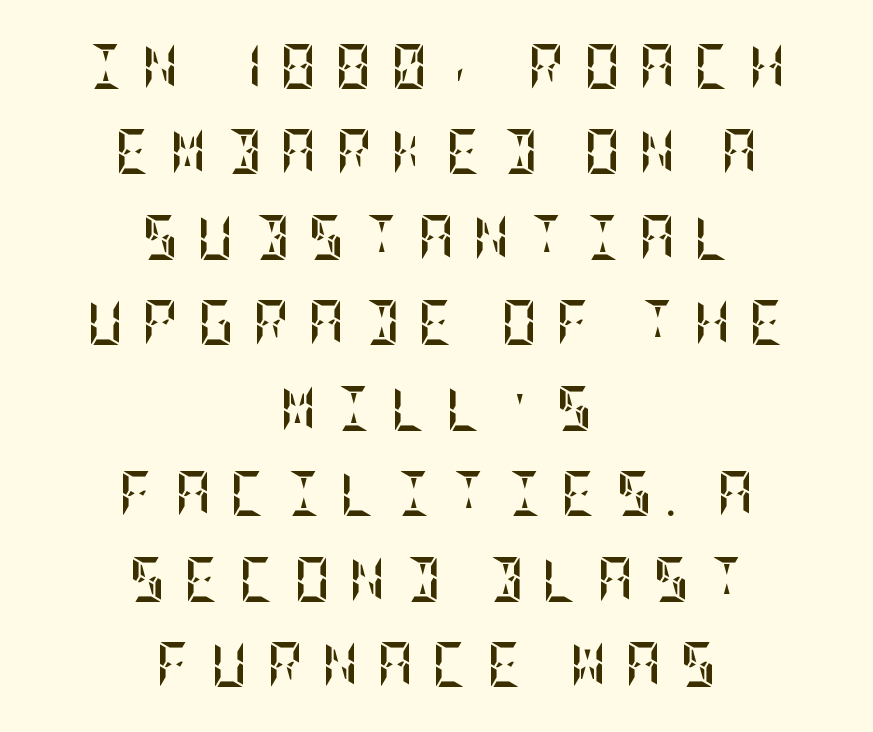
The image shows 45 px semibold, condensed type, upright; set centered, loose line spacing (1.9x), unusually wide letter spacing (+0.41 em), not underlined; low stroke contrast and a large x-height.
